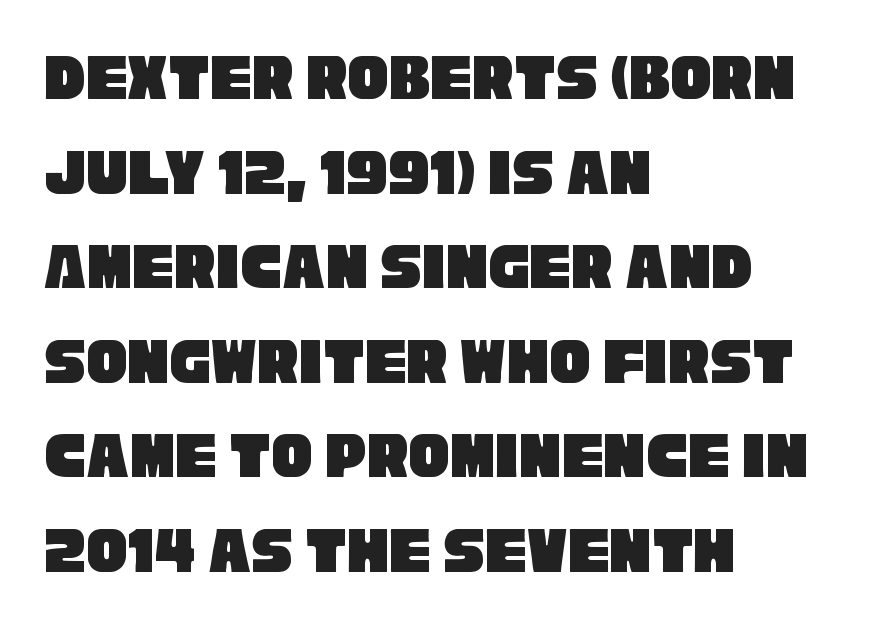
The image shows 68 px condensed sans-serif type; set left-aligned, normal line spacing (1.39x), normal letter spacing, not underlined; low stroke contrast and a large x-height.
